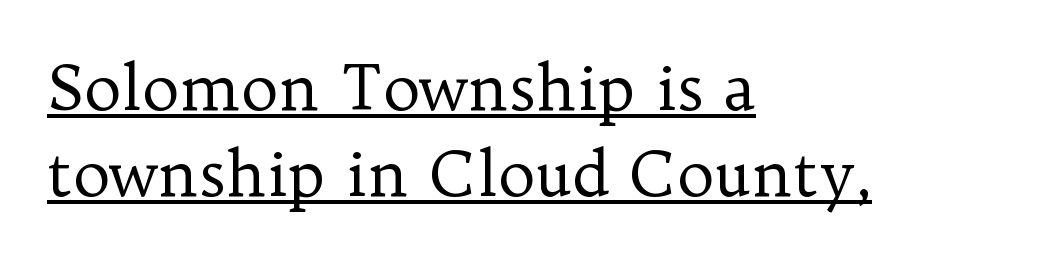
The image shows 63 px regular-weight serif type, upright; set left-aligned, normal line spacing (1.36x), normal letter spacing, underlined; low stroke contrast and a medium x-height.
